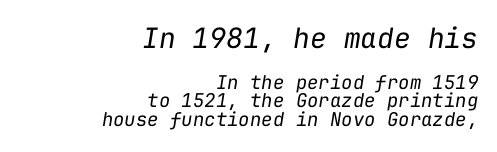
The image shows 28 px regular-weight type, italic (leaning right), monospaced; set right-aligned, tight line spacing (0.98x), normal letter spacing, not underlined; the first (top) block is 1.47x larger; low stroke contrast and a medium x-height.
